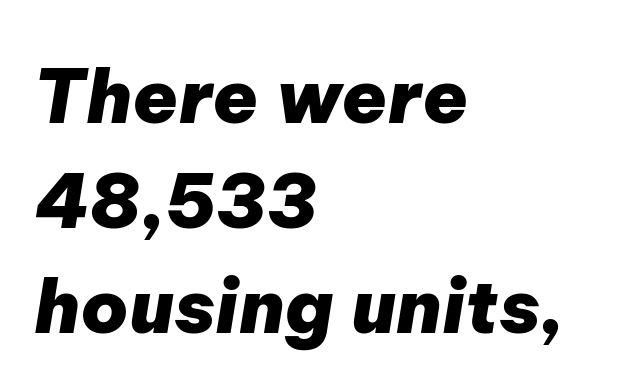
Q: Is the text bold? A: Yes.
Q: Is the text italic (slanted)? A: Yes, it leans right by about 9 degrees.
Q: Is the text underlined? A: No.
Q: How is the paragraph aligned? A: Left-aligned.
Q: Is the spacing between letters normal or unusually wide? A: Normal.
Q: Is the spacing between lines tight, normal or loose? A: Normal.
Q: Width (condensed, normal, or wide)? A: Normal.
Q: Stroke contrast? A: Low.
Q: x-height? A: Medium.
Q: Monospaced? A: No.
